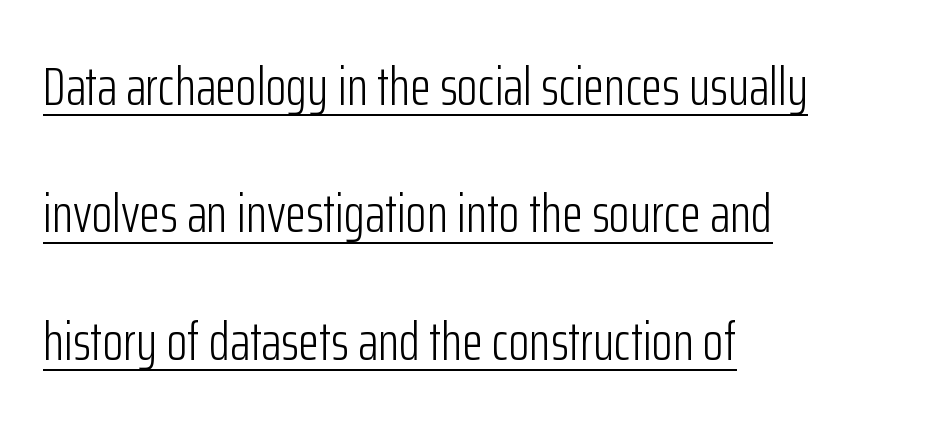
{"serif": "no", "italic": "no", "bold": "no", "weight": "light", "width": "condensed", "stroke_contrast": "low", "x_height": "medium", "monospaced": "no", "underline": "yes", "align": "left", "line_spacing": "loose", "line_spacing_ratio": 2.36, "letter_spacing": "normal", "letter_spacing_em": 0.0, "glyph_px": 54}
